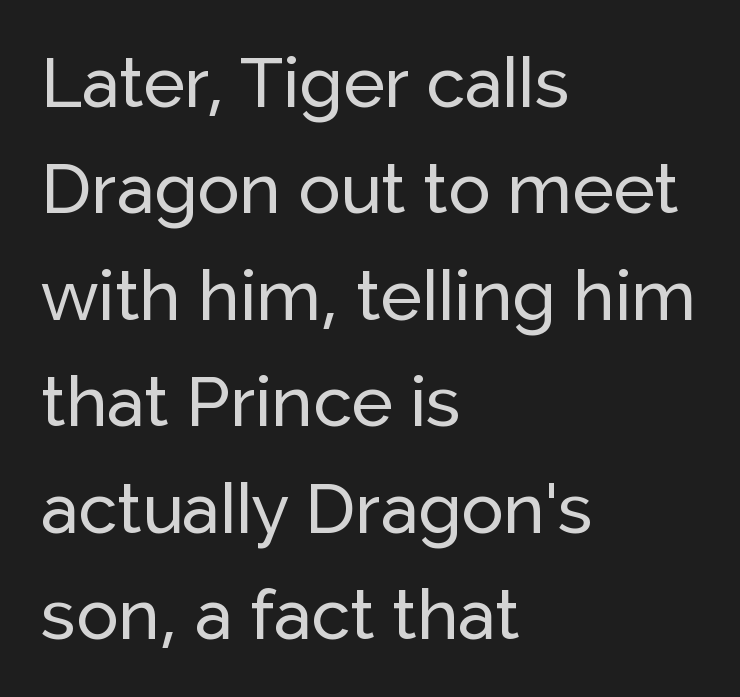
Q: Is the text italic (slanted)? A: No, it is upright.
Q: Is the typeface a serif or a sans-serif typeface? A: Sans-serif.
Q: Is the text underlined? A: No.
Q: How is the paragraph aligned? A: Left-aligned.
Q: Is the spacing between letters normal or unusually wide? A: Normal.
Q: Is the spacing between lines tight, normal or loose? A: Normal.
Q: Width (condensed, normal, or wide)? A: Normal.
Q: Stroke contrast? A: Low.
Q: x-height? A: Medium.
Q: Monospaced? A: No.
